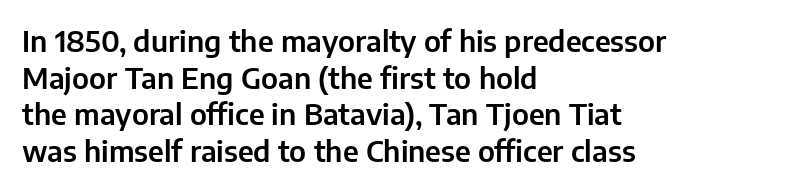
The image shows 29 px sans-serif type, upright; set left-aligned, normal line spacing (1.26x), normal letter spacing, not underlined; low stroke contrast and a medium x-height.
